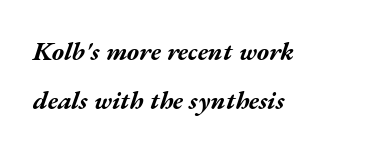
Short note: letters normally spaced. Lines of text with bare space underneath. These lines stack with their left ends in a neat column. You'd pick this weight for a headline — it's a proper bold. Observe the lean: these are italic letterforms.
